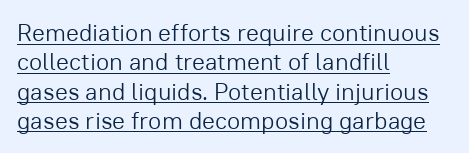
{"italic": "no", "bold": "no", "underline": "yes", "align": "left", "line_spacing_ratio": 1.22, "letter_spacing": "normal", "letter_spacing_em": 0.0, "glyph_px": 24}
